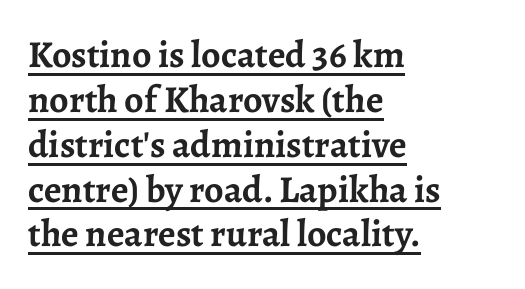
Q: Is the text bold? A: Yes.
Q: Is the text italic (slanted)? A: No, it is upright.
Q: Is the typeface a serif or a sans-serif typeface? A: Serif.
Q: Is the text underlined? A: Yes.
Q: How is the paragraph aligned? A: Left-aligned.
Q: Is the spacing between letters normal or unusually wide? A: Normal.
Q: Width (condensed, normal, or wide)? A: Normal.
Q: Stroke contrast? A: Low.
Q: x-height? A: Medium.
Q: Monospaced? A: No.
